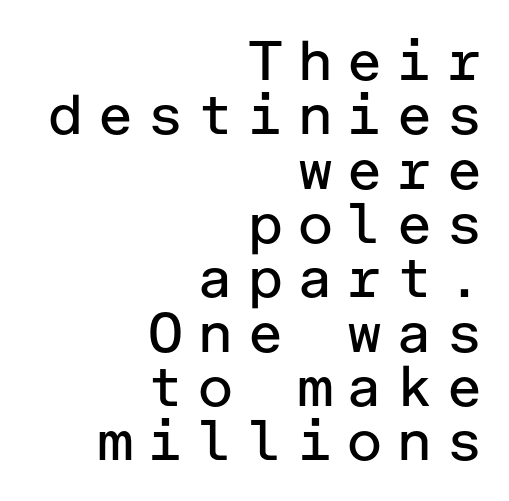
{"serif": "no", "italic": "no", "bold": "no", "weight": "regular", "width": "normal", "stroke_contrast": "low", "x_height": "medium", "underline": "no", "align": "right", "line_spacing": "tight", "line_spacing_ratio": 0.97, "letter_spacing": "wide", "letter_spacing_em": 0.23, "glyph_px": 56}
